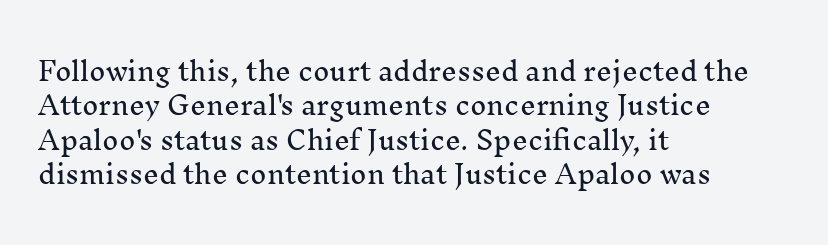
Style check: upright. All the whitespace from short lines collects on the right. Rule under the text: the space is simply empty. Leading matches the norm, producing a regular column.
